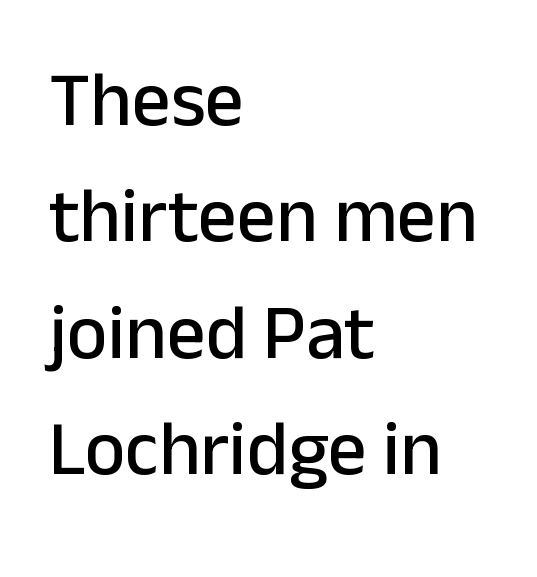
{"serif": "no", "italic": "no", "width": "normal", "stroke_contrast": "low", "x_height": "medium", "monospaced": "no", "underline": "no", "align": "left", "line_spacing": "normal", "line_spacing_ratio": 1.51, "letter_spacing": "normal", "letter_spacing_em": 0.0, "glyph_px": 77}
